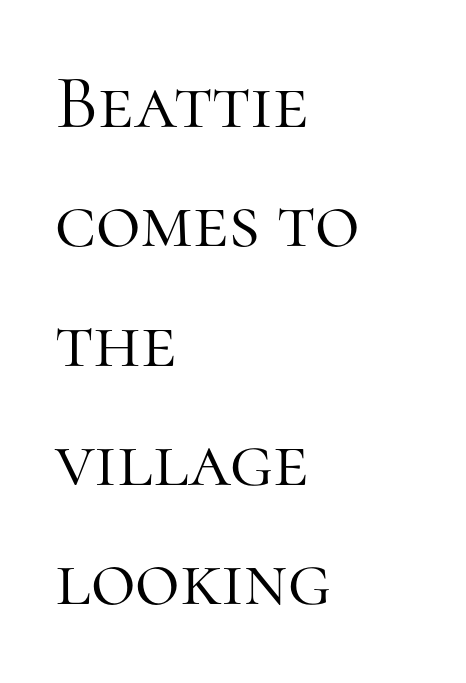
{"serif": "yes", "italic": "no", "bold": "no", "weight": "light", "width": "normal", "stroke_contrast": "high", "x_height": "medium", "monospaced": "no", "underline": "no", "align": "left", "line_spacing": "normal", "line_spacing_ratio": 1.55, "letter_spacing": "normal", "letter_spacing_em": 0.0, "glyph_px": 77}
